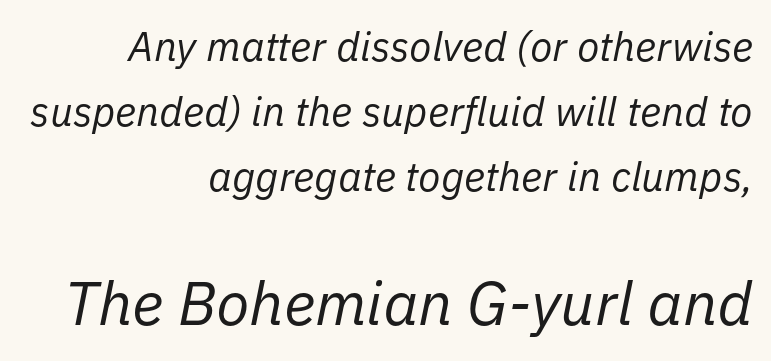
{"italic": "yes", "lean": "right", "slant_degrees": 11, "bold": "no", "weight": "regular", "width": "normal", "stroke_contrast": "low", "x_height": "medium", "monospaced": "no", "underline": "no", "align": "right", "line_spacing": "normal", "line_spacing_ratio": 1.59, "letter_spacing": "normal", "letter_spacing_em": 0.0, "larger_block": "second", "size_ratio": 1.49, "glyph_px": 61}
